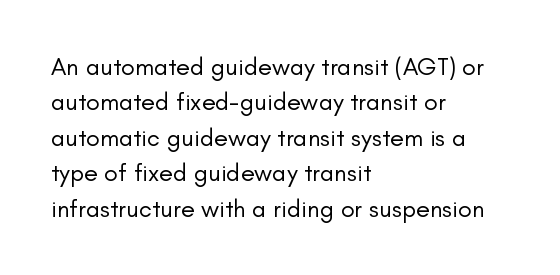
{"italic": "no", "bold": "no", "underline": "no", "align": "left", "line_spacing": "normal", "line_spacing_ratio": 1.42, "letter_spacing": "normal", "letter_spacing_em": 0.0, "glyph_px": 25}
